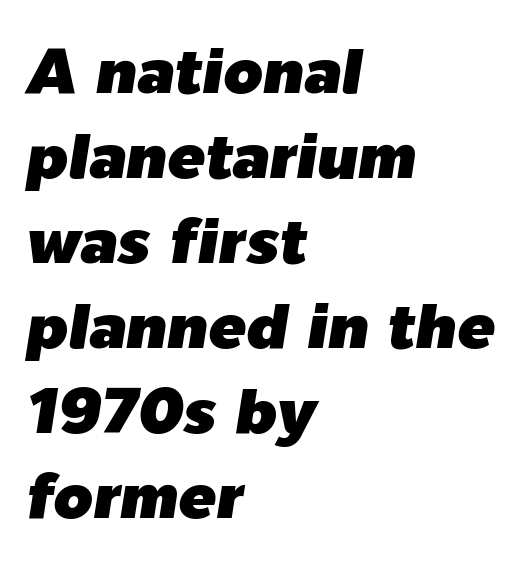
The passage shown is not underscored anywhere. The passage shown is typed in a proportional face where columns would drift. This rendering uses left alignment, leaving the right contour irregular. Posture: slanted.
